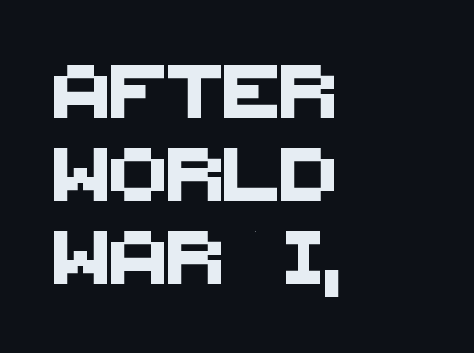
The image shows 53 px sans-serif type; set left-aligned, normal line spacing (1.57x), normal letter spacing, not underlined; medium stroke contrast and a large x-height.
